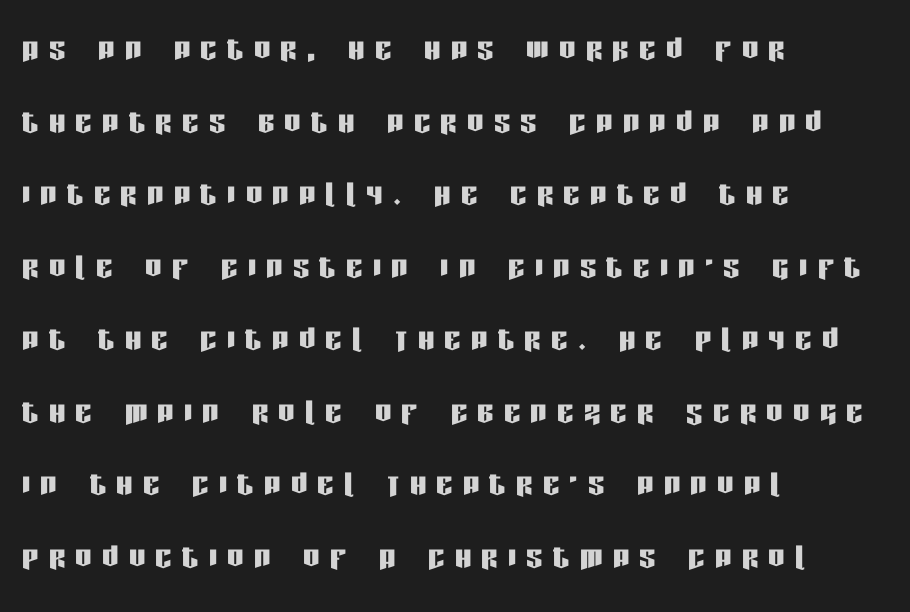
Nobody drew a line under any word here. Proportional: the letters do not fall into vertical columns. Characters remain perfectly vertical along every line. Reading down the block, your eye returns to a fixed left position each line.
